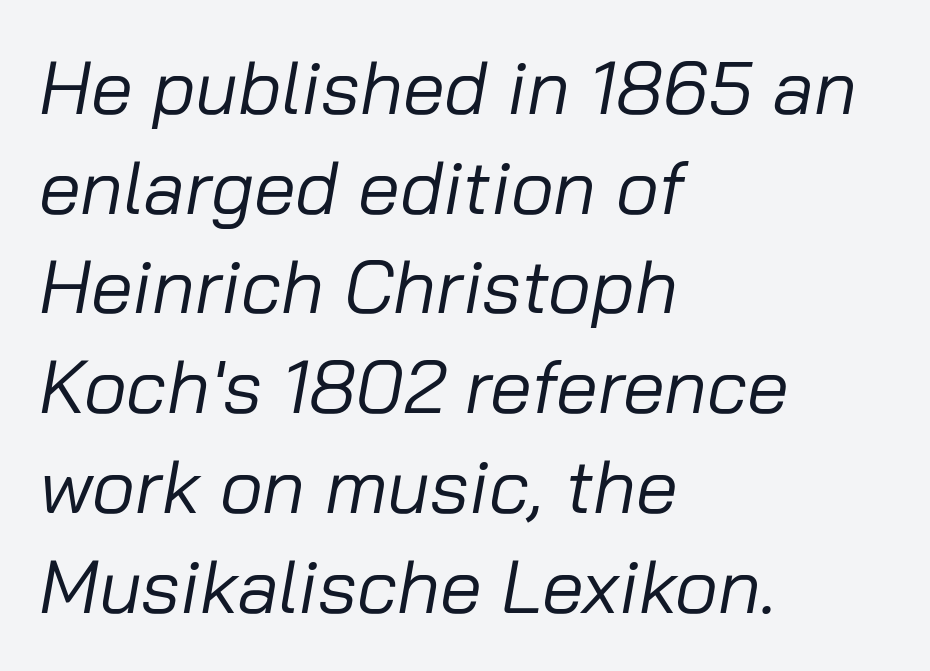
Q: Is the text bold? A: No.
Q: Is the text italic (slanted)? A: Yes, it leans right by about 10 degrees.
Q: Is the text underlined? A: No.
Q: How is the paragraph aligned? A: Left-aligned.
Q: Is the spacing between letters normal or unusually wide? A: Normal.
Q: Is the spacing between lines tight, normal or loose? A: Normal.
Q: Width (condensed, normal, or wide)? A: Normal.
Q: Stroke contrast? A: Low.
Q: x-height? A: Medium.
Q: Monospaced? A: No.
